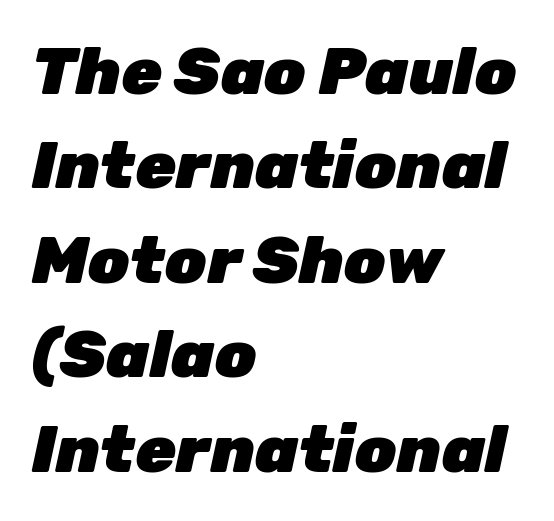
{"italic": "yes", "lean": "right", "slant_degrees": 12, "bold": "yes", "weight": "heavy", "width": "normal", "stroke_contrast": "low", "x_height": "medium", "monospaced": "no", "underline": "no", "align": "left", "line_spacing": "normal", "line_spacing_ratio": 1.43, "letter_spacing": "normal", "letter_spacing_em": 0.0, "glyph_px": 66}
